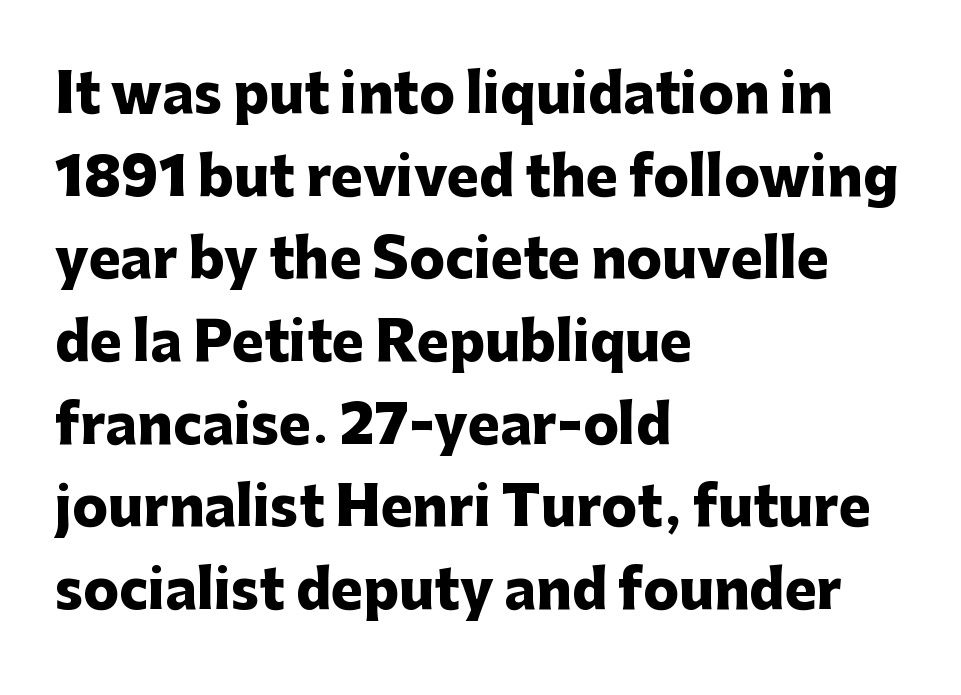
The passage shown is not underscored anywhere. Default kerning and tracking; the words read as compact shapes. Summary of weight: heavy, a full bold. The ragged edge is on the right, which tells us the setting is flush left.
